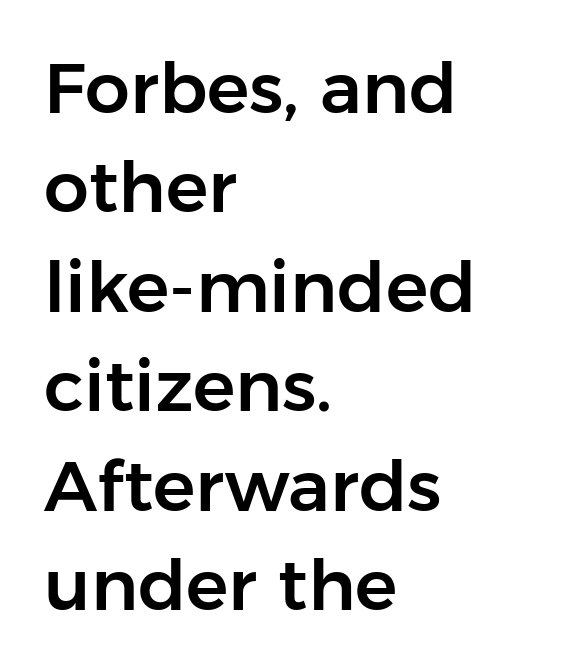
The image shows 71 px sans-serif type, upright; set left-aligned, normal line spacing (1.4x), normal letter spacing, not underlined; low stroke contrast and a medium x-height.
